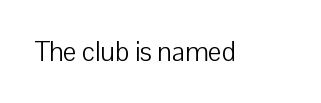
The image shows 27 px text type, upright; set normal letter spacing, not underlined.
